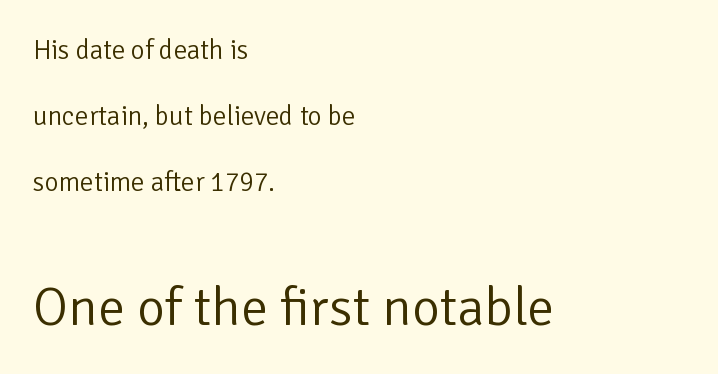
The letters stand straight up with perfectly vertical stems. Each letter keeps its own natural width here, so spacing adapts to shape. Type without underlining. Visually the block forms a straight wall on the left and a jagged coastline on the right. The face used here is a sans, in the tradition of grotesques and geometrics. Summary of vertical rhythm: relaxed, with wide interline spacing.
